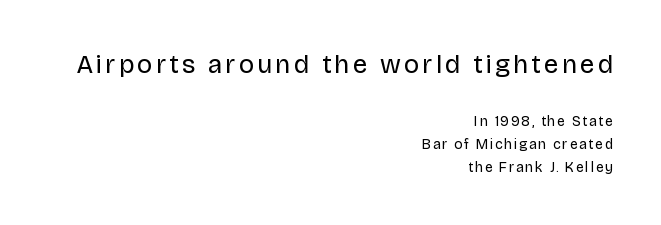
Q: Is the text bold? A: No.
Q: Is the text italic (slanted)? A: No, it is upright.
Q: Is the text underlined? A: No.
Q: How is the paragraph aligned? A: Right-aligned.
Q: Is the spacing between lines tight, normal or loose? A: Normal.
Q: Which block of text is set in a larger size, the first (top) or the second (bottom)? A: The first (top) one.
